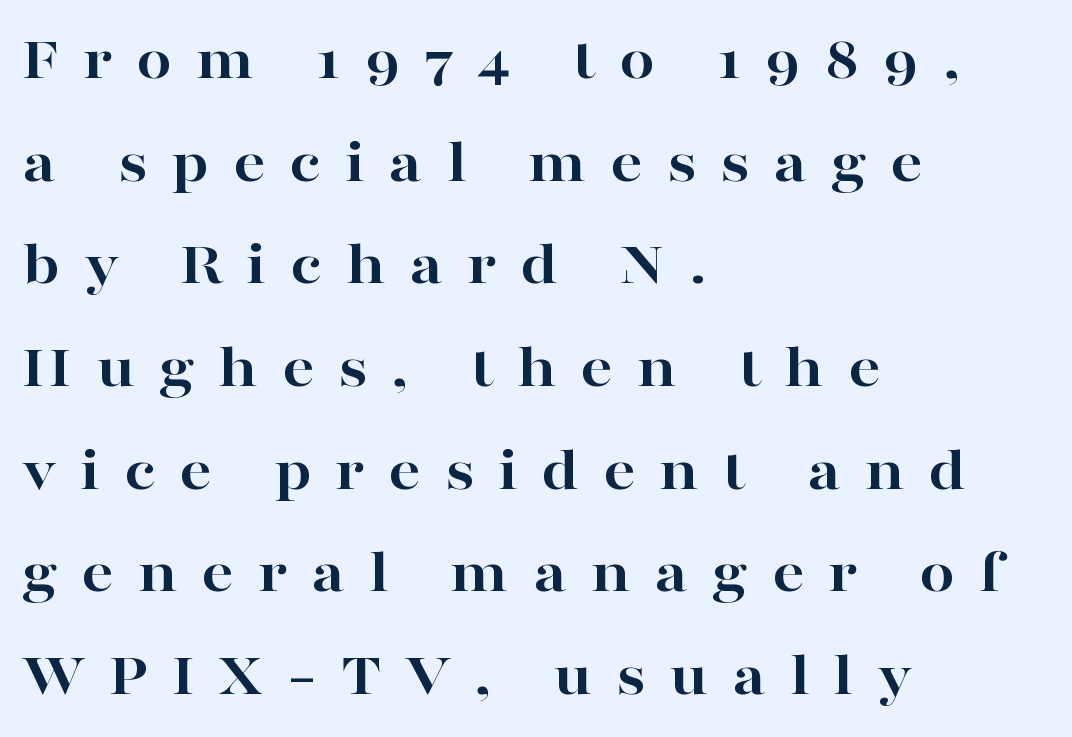
{"serif": "yes", "italic": "no", "bold": "yes", "weight": "bold", "width": "wide", "stroke_contrast": "high", "x_height": "medium", "monospaced": "no", "underline": "no", "align": "left", "line_spacing": "normal", "line_spacing_ratio": 1.63, "letter_spacing": "wide", "letter_spacing_em": 0.38, "glyph_px": 63}
